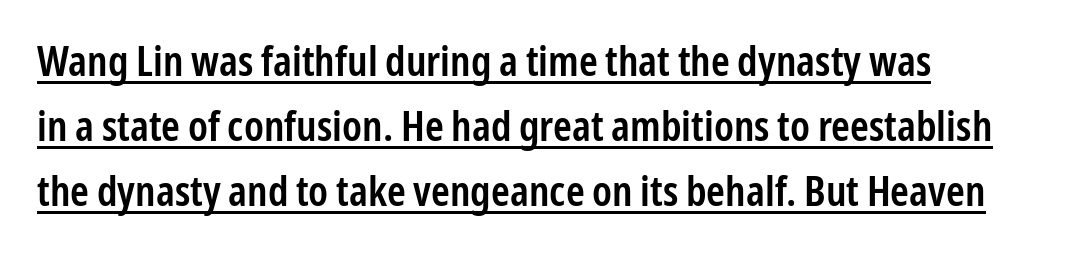
{"serif": "no", "italic": "no", "bold": "semi", "weight": "semibold", "width": "condensed", "stroke_contrast": "low", "x_height": "medium", "monospaced": "no", "underline": "yes", "align": "left", "line_spacing": "normal", "line_spacing_ratio": 1.55, "letter_spacing": "normal", "letter_spacing_em": 0.0, "glyph_px": 42}
